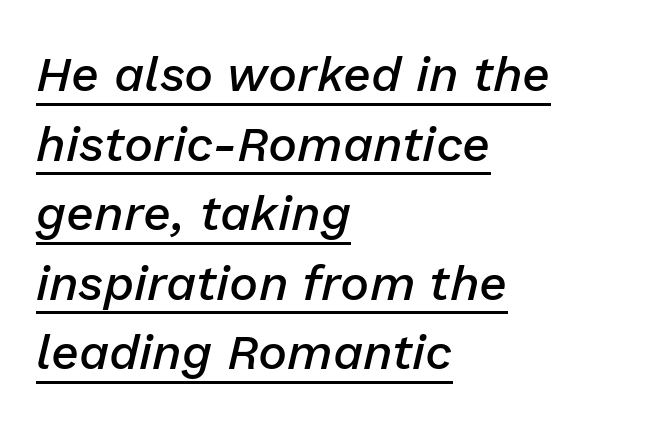
Q: Is the text bold? A: Semi-bold.
Q: Is the text italic (slanted)? A: Yes, it leans right by about 13 degrees.
Q: Is the text underlined? A: Yes.
Q: How is the paragraph aligned? A: Left-aligned.
Q: Is the spacing between letters normal or unusually wide? A: Normal.
Q: Is the spacing between lines tight, normal or loose? A: Normal.
Q: Width (condensed, normal, or wide)? A: Normal.
Q: Stroke contrast? A: Low.
Q: x-height? A: Medium.
Q: Monospaced? A: No.
